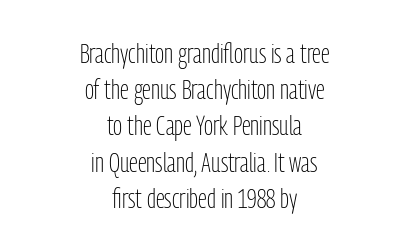
Q: Is the text bold? A: No.
Q: Is the text italic (slanted)? A: No, it is upright.
Q: Is the text underlined? A: No.
Q: How is the paragraph aligned? A: Centered.
Q: Is the spacing between letters normal or unusually wide? A: Normal.
Q: Is the spacing between lines tight, normal or loose? A: Normal.
